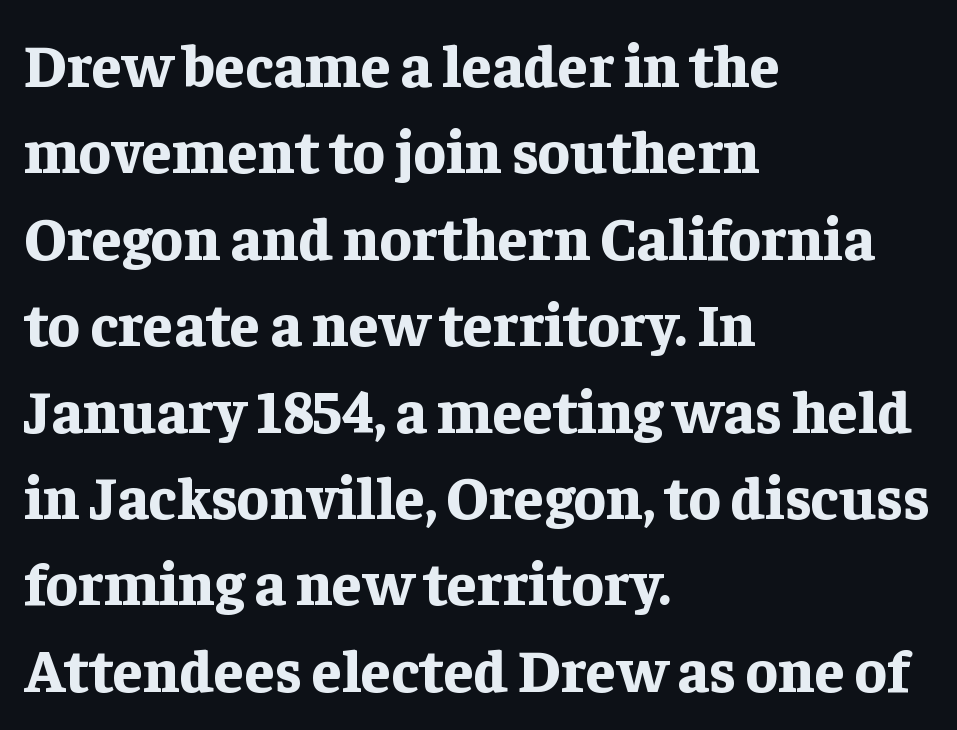
Note the varied advance widths — an 'i' is clearly narrower than an 'm'. Weight check: bold — yes, fully. The rows are spaced the way most documents space them. Posture: upright roman. Students, note that the glyphs here touch the page at normal intervals. These lines are composed in type with serifs.
